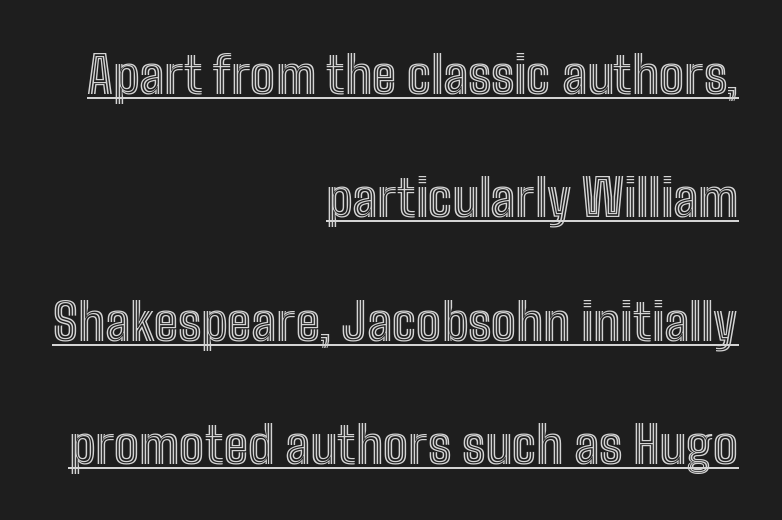
The face used here is rendered with its standard letterfit. The specimen includes a rule beneath the text block's lines. All the whitespace from short lines collects on the left. You could not count columns in this text — the font is proportionally spaced. The type sits square on the baseline with zero lean. The designer dialed line spacing up above the default.
